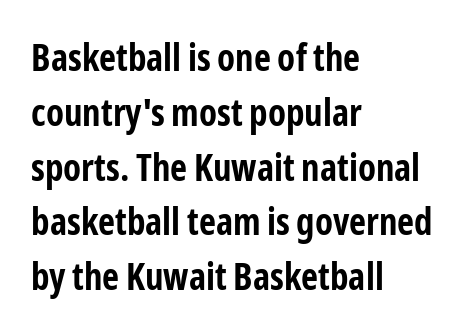
{"serif": "no", "italic": "no", "bold": "yes", "weight": "bold", "width": "condensed", "stroke_contrast": "low", "x_height": "medium", "monospaced": "no", "underline": "no", "align": "left", "line_spacing": "normal", "line_spacing_ratio": 1.48, "letter_spacing": "normal", "letter_spacing_em": 0.0, "glyph_px": 37}
